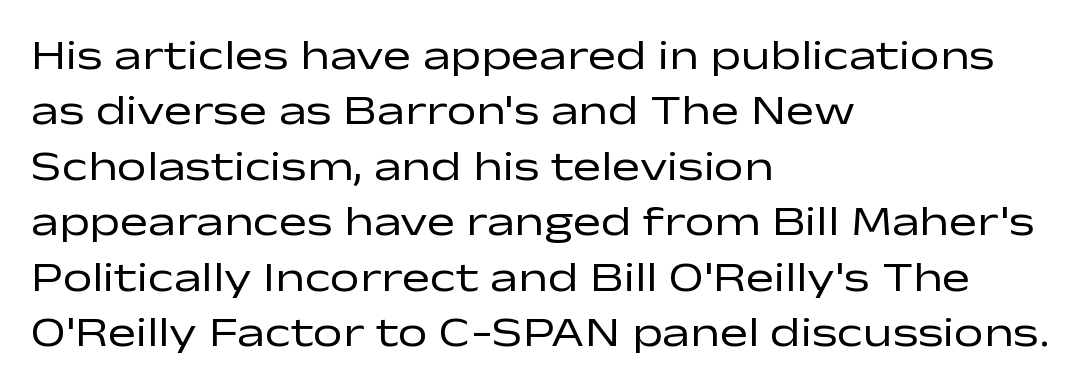
Q: Is the text bold? A: No.
Q: Is the text italic (slanted)? A: No, it is upright.
Q: Is the typeface a serif or a sans-serif typeface? A: Sans-serif.
Q: Is the text underlined? A: No.
Q: How is the paragraph aligned? A: Left-aligned.
Q: Is the spacing between letters normal or unusually wide? A: Normal.
Q: Is the spacing between lines tight, normal or loose? A: Normal.
Q: Width (condensed, normal, or wide)? A: Wide.
Q: Stroke contrast? A: Low.
Q: x-height? A: Medium.
Q: Monospaced? A: No.
